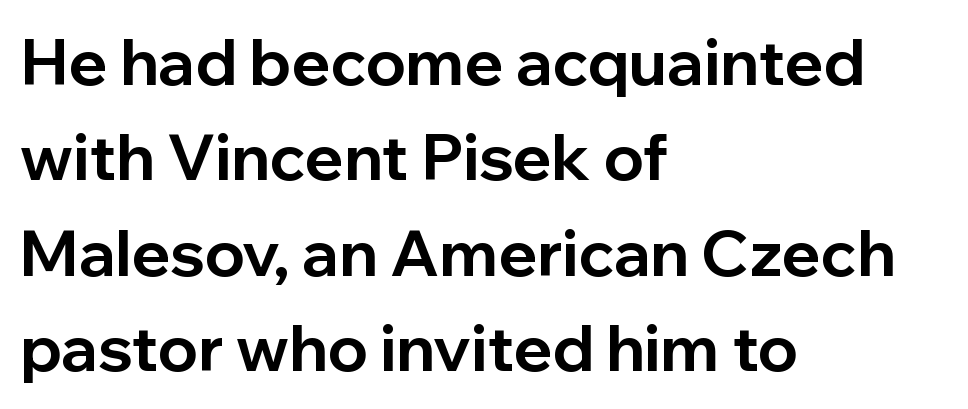
{"serif": "no", "italic": "no", "bold": "yes", "weight": "bold", "width": "normal", "stroke_contrast": "low", "x_height": "medium", "monospaced": "no", "underline": "no", "align": "left", "line_spacing": "normal", "line_spacing_ratio": 1.49, "letter_spacing": "normal", "letter_spacing_em": 0.0, "glyph_px": 64}
